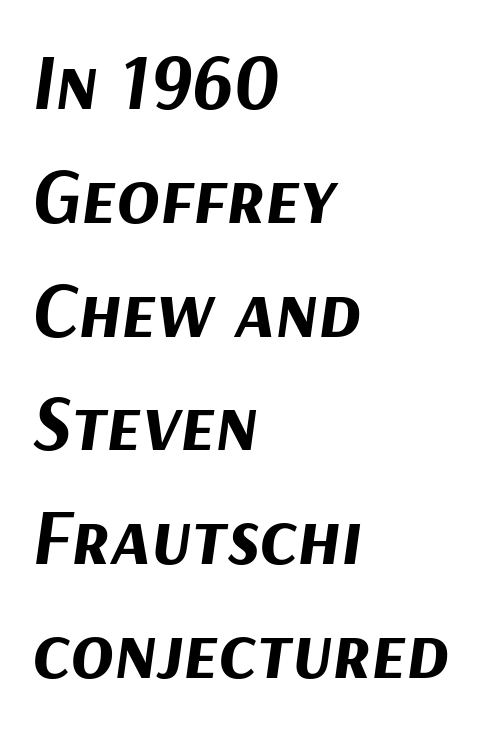
Q: Is the text bold? A: Yes.
Q: Is the text italic (slanted)? A: Yes, it leans right by about 9 degrees.
Q: Is the text underlined? A: No.
Q: How is the paragraph aligned? A: Left-aligned.
Q: Is the spacing between letters normal or unusually wide? A: Normal.
Q: Is the spacing between lines tight, normal or loose? A: Normal.
Q: Width (condensed, normal, or wide)? A: Normal.
Q: Stroke contrast? A: Medium.
Q: x-height? A: Medium.
Q: Monospaced? A: No.
